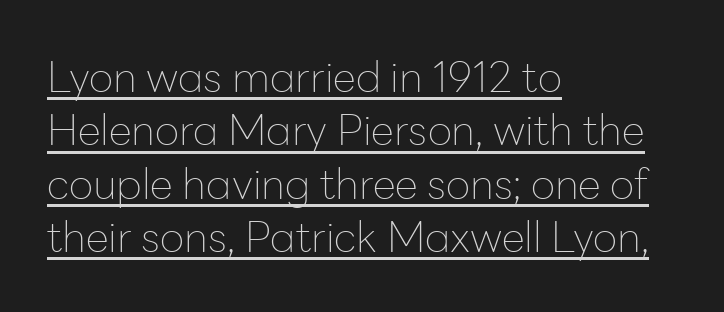
These lines are rendered in a variable-pitch font. Between one letter and the next there's only the usual sliver of space. The compositor pushed each line to the left boundary. Vertical stems look standard width or narrower in stroke. Line spacing here is normal. This sample carries an underscore along the baseline area.
